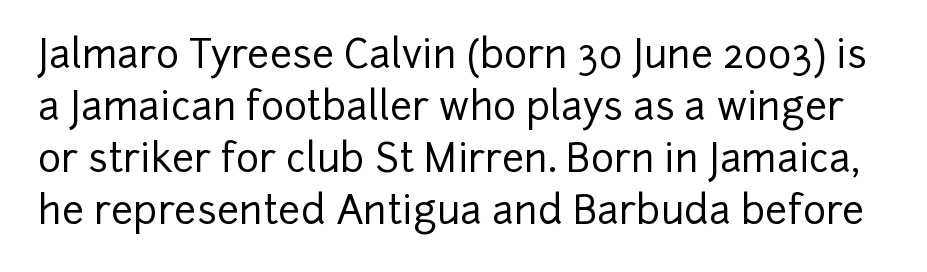
Quick note: interline space is typical. A typesetter would mark this as roman, not italic. Underlining? Definitely not there. Think of a printed novel: that variable character pitch is what you see here. To sum up the face: it is a sans, with no serifs. Tracking value appears to be zero — textbook default spacing.
